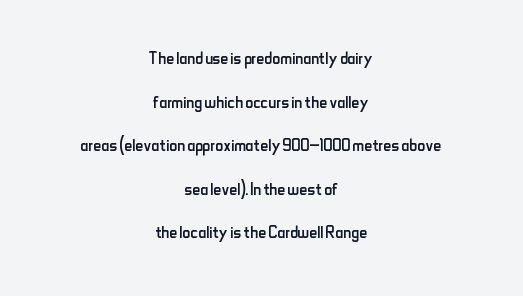
{"italic": "no", "bold": "no", "underline": "no", "align": "center", "line_spacing": "loose", "line_spacing_ratio": 1.98, "letter_spacing": "normal", "letter_spacing_em": 0.0, "glyph_px": 22}
